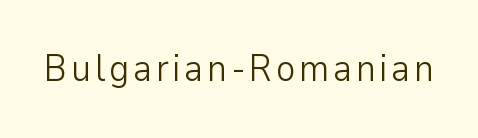
A typesetter would label this face a sans. No word sits above an underline. Upright lettering throughout. Varying glyph widths throughout — classic text-font behaviour. Heft: none added — not bold.
